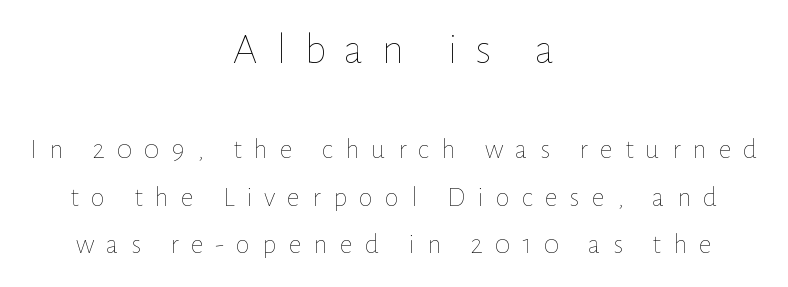
The setting favours the middle, as headings and verse often do. Reading top to bottom, the characters get smaller at the block break. Each letter keeps its own natural width here, so spacing adapts to shape. Check the space under the baseline: it is left empty. Is there any slant? The stems are plumb.
